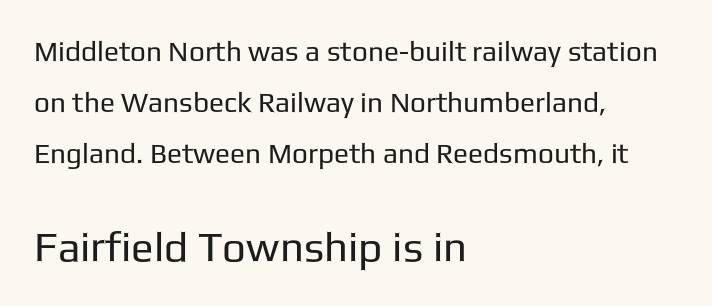
Stem width sits at or under what a default text font uses. Small over large — that's the arrangement of the two blocks here. Regarding serifs, this sample does without them. The foot of each line stays bare and open. Leftover space on each line is placed entirely after the last word. Posture: straight, roman, zero tilt.
